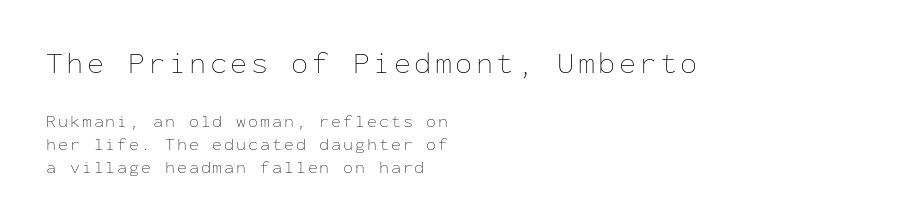
Q: Is the text bold? A: No.
Q: Is the text italic (slanted)? A: No, it is upright.
Q: Is the text underlined? A: No.
Q: How is the paragraph aligned? A: Left-aligned.
Q: Is the spacing between lines tight, normal or loose? A: Normal.
Q: Which block of text is set in a larger size, the first (top) or the second (bottom)? A: The first (top) one.
Q: Width (condensed, normal, or wide)? A: Normal.
Q: Stroke contrast? A: Low.
Q: x-height? A: Medium.
Q: Monospaced? A: Yes.
